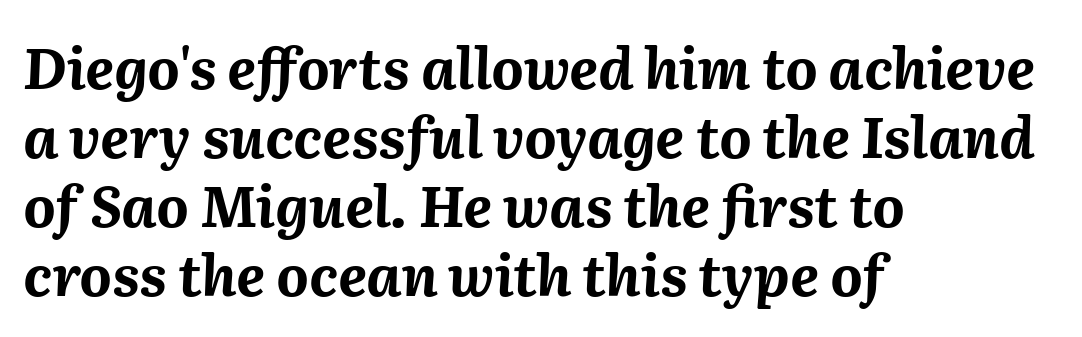
Each row of text sits above clean, open space. Looks like regular typesetting: each glyph gets only the width it needs. Typeset ragged right — the left edge is the straight one. Compared with ordinary roman type, these characters are visibly tilted. The strokes are fattened all the way to bold. The rendering keeps characters at their native spacing.
